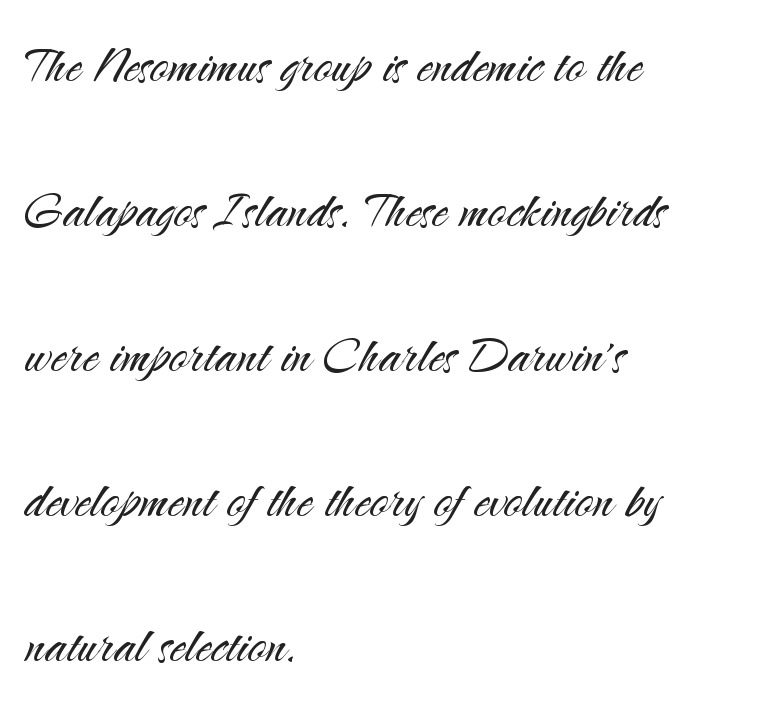
The image shows 63 px light sans-serif type; set left-aligned, loose line spacing (2.3x), normal letter spacing, not underlined; medium stroke contrast and a small x-height.
